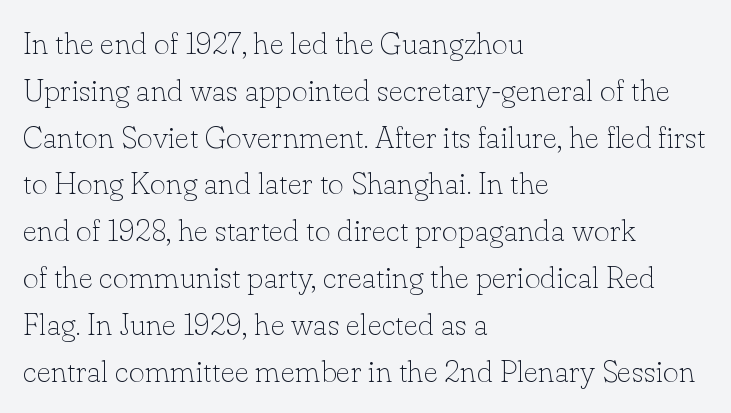
Q: Is the text bold? A: No.
Q: Is the text italic (slanted)? A: No, it is upright.
Q: Is the typeface a serif or a sans-serif typeface? A: Serif.
Q: Is the text underlined? A: No.
Q: How is the paragraph aligned? A: Left-aligned.
Q: Is the spacing between letters normal or unusually wide? A: Normal.
Q: Is the spacing between lines tight, normal or loose? A: Normal.
Q: Width (condensed, normal, or wide)? A: Normal.
Q: Stroke contrast? A: Low.
Q: x-height? A: Small.
Q: Monospaced? A: No.
